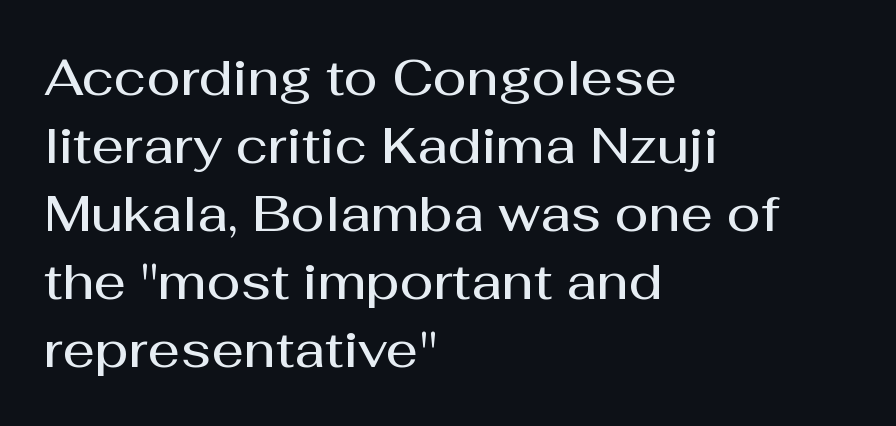
The image shows 50 px semibold sans-serif type, upright; set left-aligned, normal line spacing (1.36x), normal letter spacing, not underlined; medium stroke contrast and a medium x-height.
